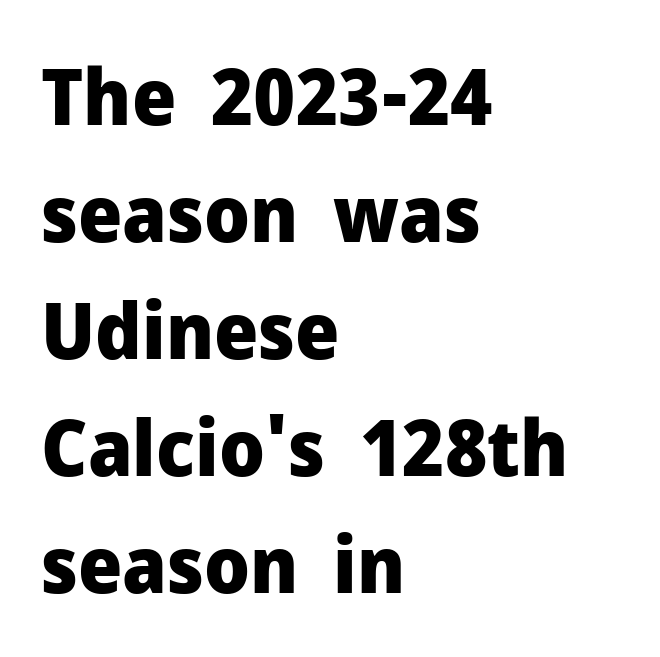
Q: Is the text bold? A: Yes.
Q: Is the text italic (slanted)? A: No, it is upright.
Q: Is the typeface a serif or a sans-serif typeface? A: Sans-serif.
Q: Is the text underlined? A: No.
Q: How is the paragraph aligned? A: Left-aligned.
Q: Is the spacing between letters normal or unusually wide? A: Normal.
Q: Is the spacing between lines tight, normal or loose? A: Normal.
Q: Width (condensed, normal, or wide)? A: Normal.
Q: Stroke contrast? A: Low.
Q: x-height? A: Medium.
Q: Monospaced? A: No.
